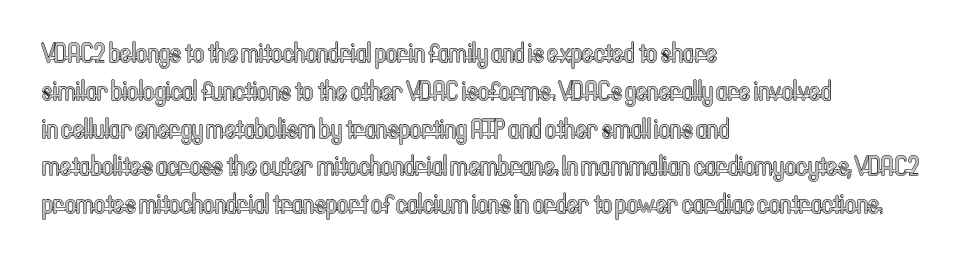
The image shows 27 px text type, upright; set left-aligned, normal line spacing (1.4x), normal letter spacing, not underlined.
